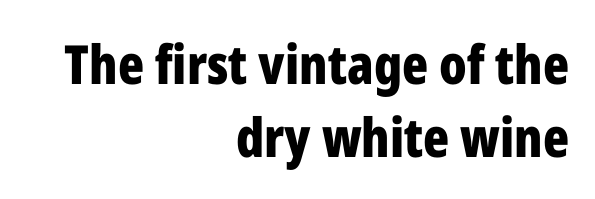
{"serif": "no", "italic": "no", "bold": "yes", "weight": "bold", "width": "condensed", "stroke_contrast": "low", "x_height": "medium", "monospaced": "no", "underline": "no", "align": "right", "line_spacing": "normal", "line_spacing_ratio": 1.35, "letter_spacing": "normal", "letter_spacing_em": 0.0, "glyph_px": 54}
